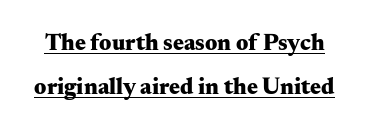
{"italic": "no", "bold": "yes", "underline": "yes", "line_spacing": "loose", "line_spacing_ratio": 1.93, "letter_spacing": "normal", "letter_spacing_em": 0.0, "glyph_px": 23}
